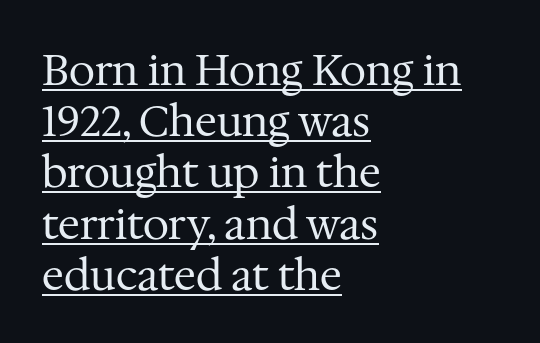
{"serif": "yes", "italic": "no", "bold": "no", "weight": "regular", "width": "normal", "stroke_contrast": "medium", "x_height": "medium", "monospaced": "no", "underline": "yes", "align": "left", "line_spacing_ratio": 1.22, "letter_spacing": "normal", "letter_spacing_em": 0.0, "glyph_px": 42}
